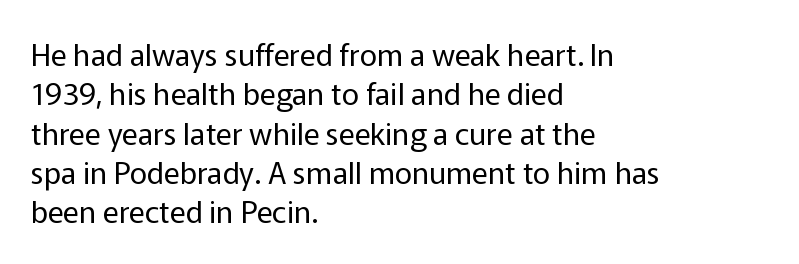
Is the stroke heavy? The answer is a plain regular-or-lighter. Does the copy run flush right? No — it runs flush left. Line spacing here is normal. The letters carry no serifs — their stems end cleanly without finishing strokes. The rendering keeps characters at their native spacing.
